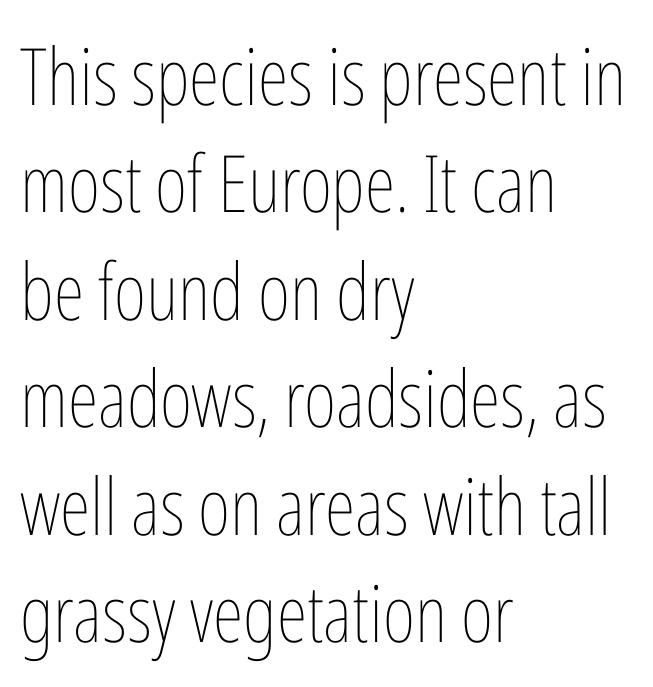
The tracking reads as untouched default to a designer's eye. The face used here is proportionally spaced, like ordinary book or web type. Decoration check: the copy has no underline. Is the block centered? No — it sits flush against the left margin. Each stroke keeps to a modest, everyday thickness or less.
